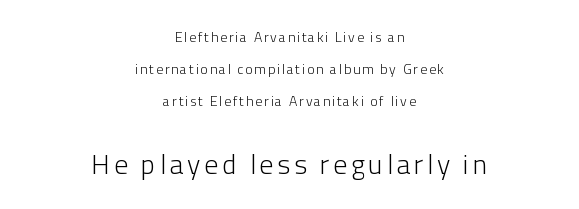
You get the small type first, then a jump to larger type. Neither beginnings nor endings align; midpoints do. Honestly, the rows look like they've been pulled way apart. The rendering uses natural spacing where letterforms have individual widths.
